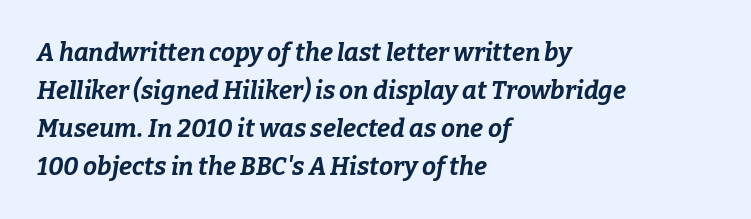
Observe the ordinary spacing: letters are neighbours, not strangers. Set as a true bold cut, around the 700 mark. Which margin do the lines hug? The left one — the right edge is uneven. Any mark beneath the type? The region is blank. Every character sits at an angle, as italics do. The rendering uses a moderate line-height, typical for paragraphs.
